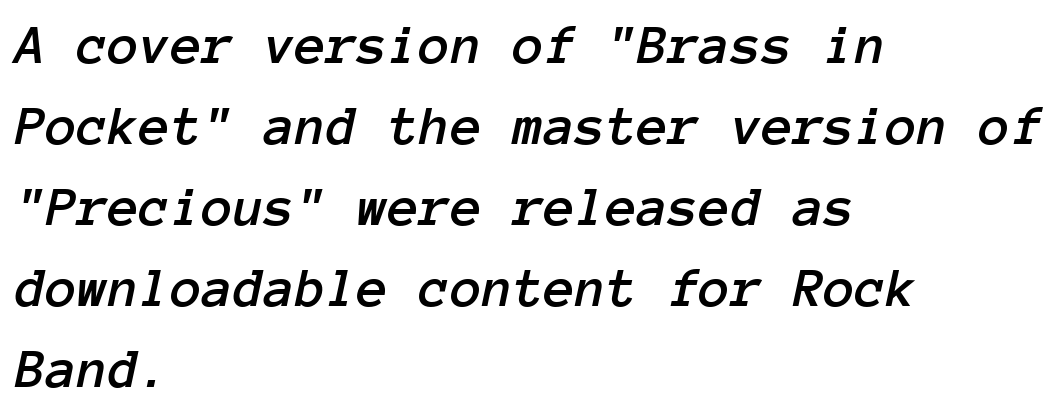
Q: Is the text italic (slanted)? A: Yes, it leans right by about 12 degrees.
Q: Is the text underlined? A: No.
Q: How is the paragraph aligned? A: Left-aligned.
Q: Is the spacing between letters normal or unusually wide? A: Normal.
Q: Is the spacing between lines tight, normal or loose? A: Normal.
Q: Width (condensed, normal, or wide)? A: Normal.
Q: Stroke contrast? A: Low.
Q: x-height? A: Medium.
Q: Monospaced? A: Yes.
